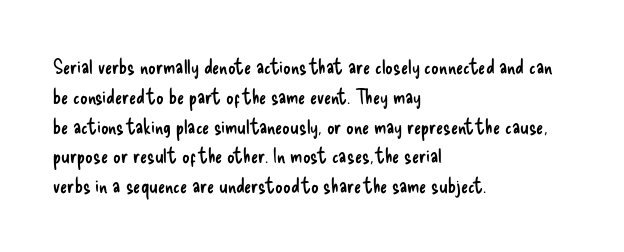
{"italic": "no", "bold": "no", "underline": "no", "align": "left", "line_spacing": "normal", "line_spacing_ratio": 1.42, "letter_spacing": "normal", "letter_spacing_em": 0.0, "glyph_px": 21}
